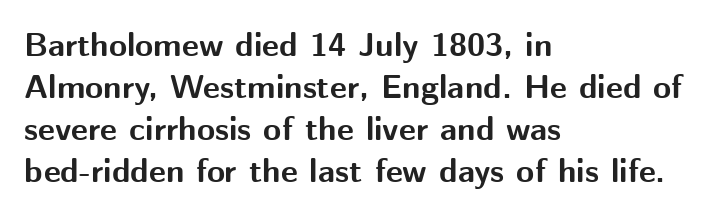
Q: Is the text bold? A: Yes.
Q: Is the text italic (slanted)? A: No, it is upright.
Q: Is the typeface a serif or a sans-serif typeface? A: Sans-serif.
Q: Is the text underlined? A: No.
Q: How is the paragraph aligned? A: Left-aligned.
Q: Is the spacing between letters normal or unusually wide? A: Normal.
Q: Is the spacing between lines tight, normal or loose? A: Normal.
Q: Width (condensed, normal, or wide)? A: Normal.
Q: Stroke contrast? A: Medium.
Q: x-height? A: Medium.
Q: Monospaced? A: No.
